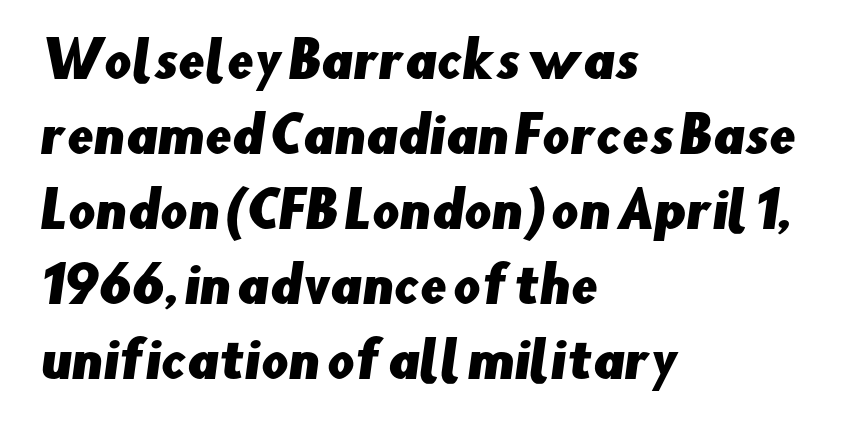
Q: Is the typeface a serif or a sans-serif typeface? A: Sans-serif.
Q: Is the text underlined? A: No.
Q: How is the paragraph aligned? A: Left-aligned.
Q: Is the spacing between letters normal or unusually wide? A: Normal.
Q: Is the spacing between lines tight, normal or loose? A: Normal.
Q: Width (condensed, normal, or wide)? A: Normal.
Q: Stroke contrast? A: Low.
Q: x-height? A: Small.
Q: Monospaced? A: No.
